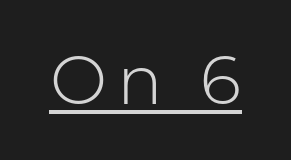
Check the space under the baseline: a stroke is drawn there. These lines are rendered in a variable-pitch font. Does the lettering tilt? It doesn't — this is upright. Nope, no serifs anywhere on these letters. The strokes carry an ordinary text weight at most.
